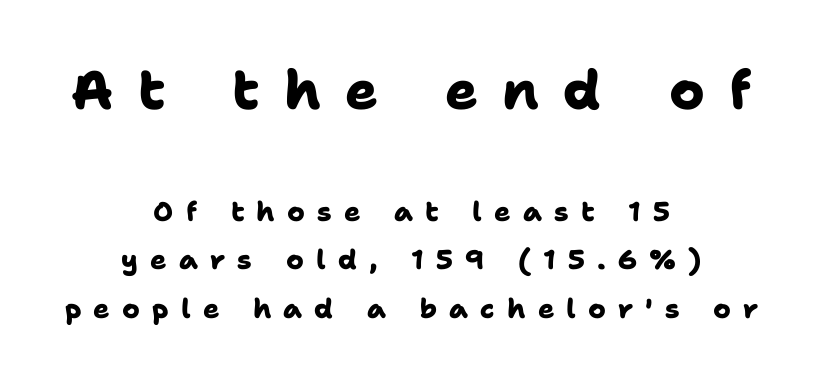
The face used here appears at its bigger size in the upper chunk. The letters are bold, with thick, heavy strokes. Line starts and ends both wander, symmetrically. Each letter keeps its own natural width here, so spacing adapts to shape.
